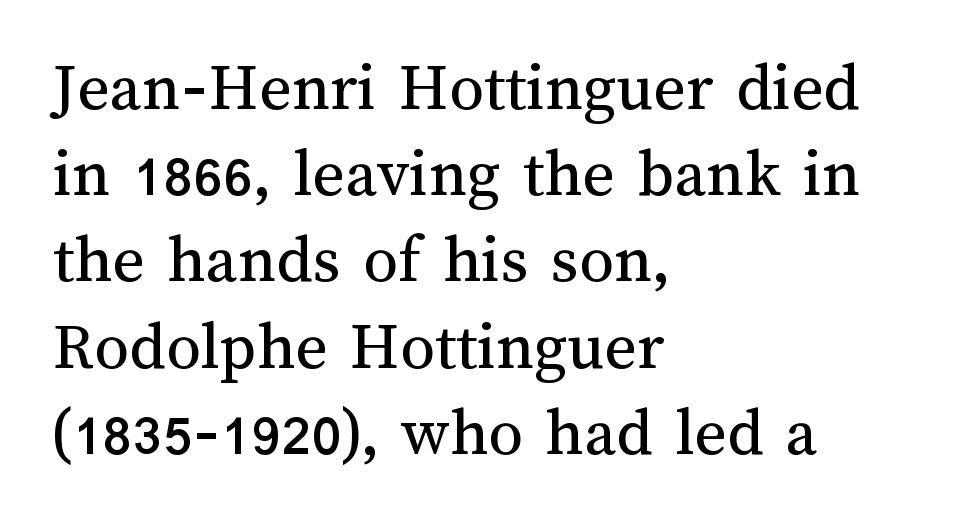
Descenders hang freely into open space. The rendering uses natural spacing where letterforms have individual widths. The lettering holds an erect, upright posture throughout. This sample is left-justified, so line endings fall wherever the words run out. Each word holds together tightly as a unit, with standard inter-letter gaps.
